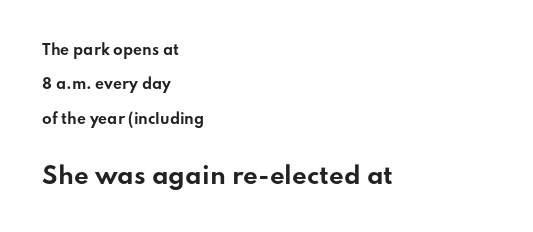
Q: Is the text bold? A: Yes.
Q: Is the text italic (slanted)? A: No, it is upright.
Q: Is the text underlined? A: No.
Q: How is the paragraph aligned? A: Left-aligned.
Q: Is the spacing between letters normal or unusually wide? A: Normal.
Q: Is the spacing between lines tight, normal or loose? A: Loose.
Q: Which block of text is set in a larger size, the first (top) or the second (bottom)? A: The second (bottom) one.
